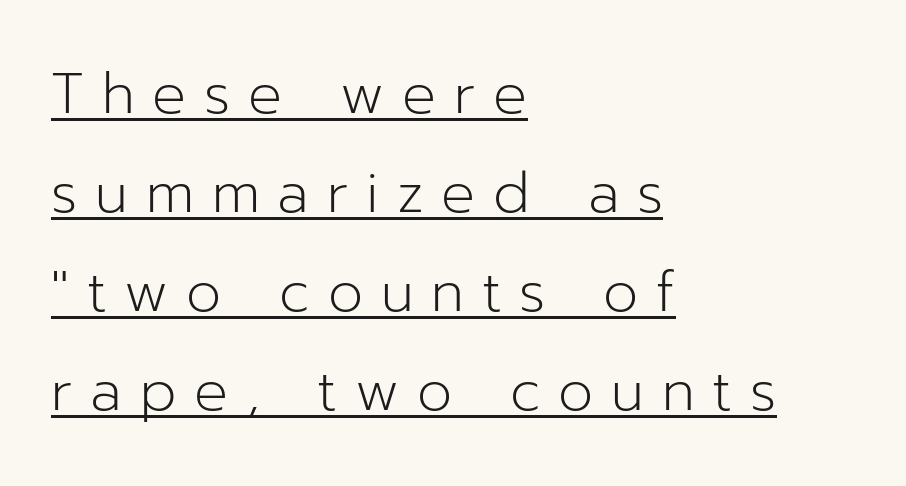
Type style note: lacks serifs. The paragraph shown leans on its left margin. Do the letters lean? They stand straight. The letters advance in unequal steps, a hallmark of proportional type. Every word sits above its own underline.
